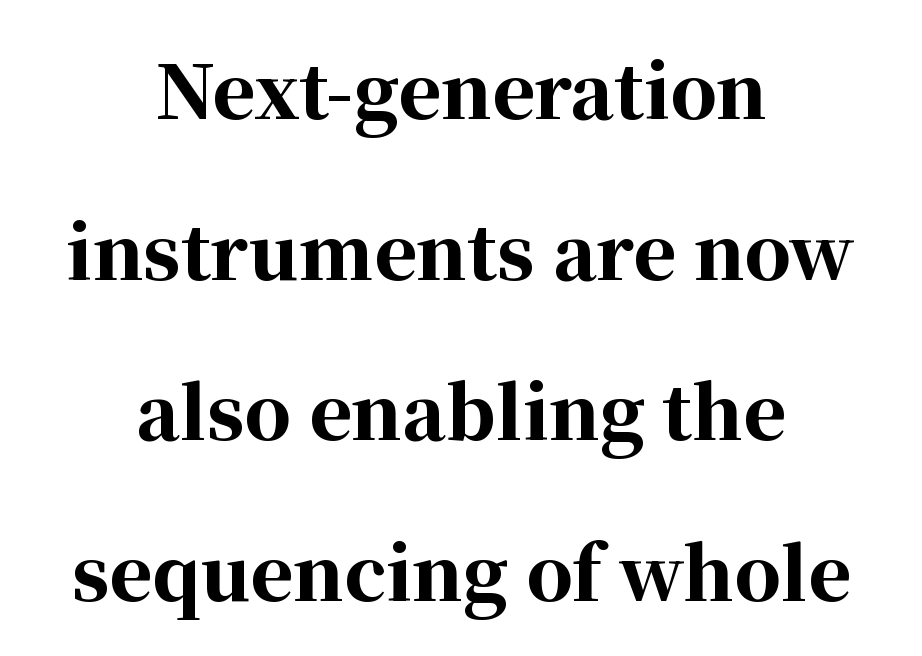
{"serif": "yes", "italic": "no", "bold": "yes", "weight": "bold", "width": "normal", "stroke_contrast": "high", "x_height": "medium", "monospaced": "no", "underline": "no", "align": "center", "line_spacing": "loose", "line_spacing_ratio": 2.2, "letter_spacing": "normal", "letter_spacing_em": 0.0, "glyph_px": 73}
